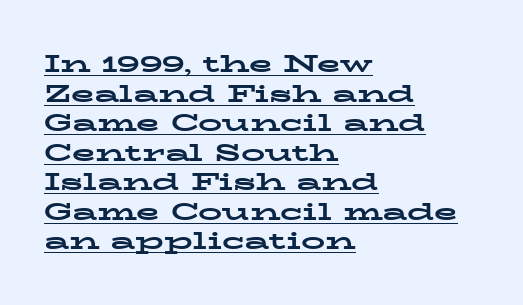
Q: Is the text bold? A: Yes.
Q: Is the text italic (slanted)? A: No, it is upright.
Q: Is the text underlined? A: Yes.
Q: How is the paragraph aligned? A: Left-aligned.
Q: Is the spacing between letters normal or unusually wide? A: Normal.
